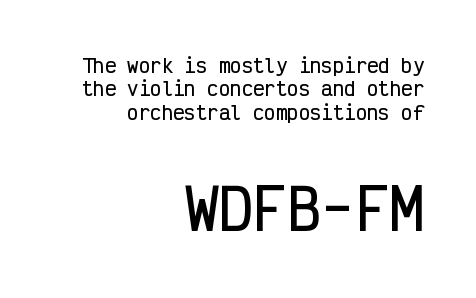
Of the two passages, the one underneath uses the larger point size. The typesetter chose a ragged-left arrangement here. A typesetter would call this monospace, since all characters share one set width. Is the letter spacing exaggerated? No — it looks like the ordinary default.
